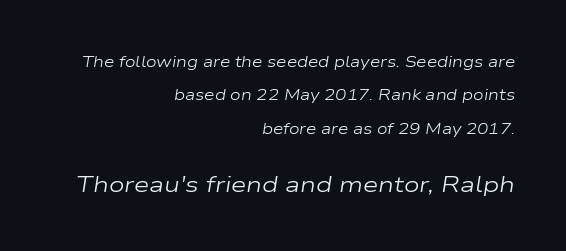
The compositor pushed each line to the right boundary. Type size steps up from the first block to the second. The whole block is typeset with a tilt. Inter-character spacing is left at the font's built-in metrics. How would I describe the line gaps? Wide and relaxed. These glyphs show unthickened strokes, regular width or finer.
